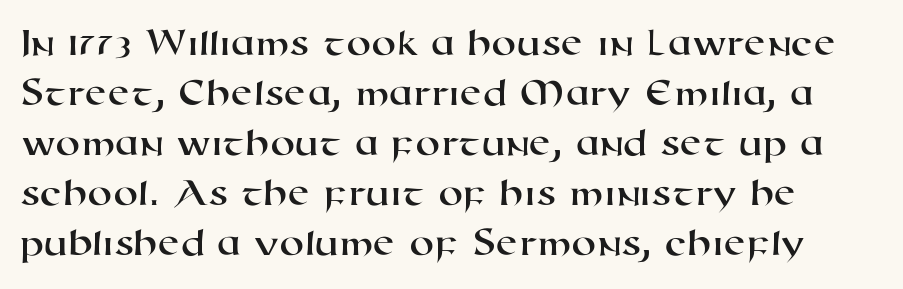
Tracking value appears to be zero — textbook default spacing. The text was rendered using a sans face with plain stroke endings. The face used here is proportionally spaced, like ordinary book or web type. Check the space under the baseline: it is left empty. The lines sit at an ordinary, default distance from one another.
